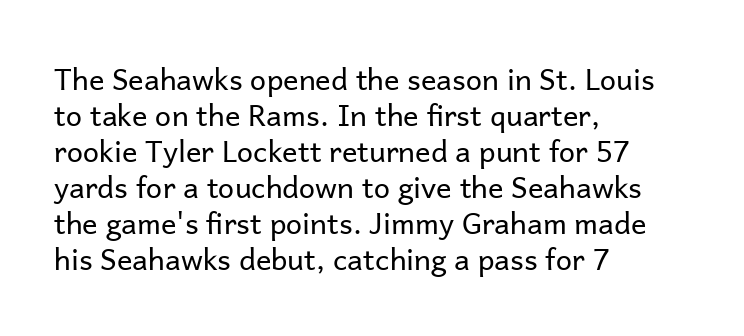
The rendering uses natural spacing where letterforms have individual widths. Any mark beneath the type? The region is blank. Which margin do the lines hug? The left one — the right edge is uneven. You can tell it's not italic because the verticals are truly vertical. These lines are composed in type without serifs.
